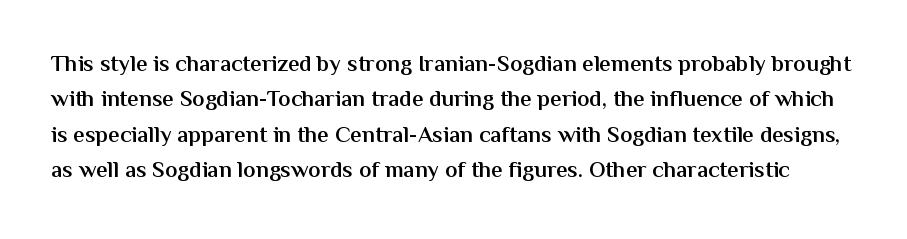
Q: Is the text bold? A: Semi-bold.
Q: Is the text italic (slanted)? A: No, it is upright.
Q: Is the text underlined? A: No.
Q: Is the spacing between letters normal or unusually wide? A: Normal.
Q: Is the spacing between lines tight, normal or loose? A: Normal.
